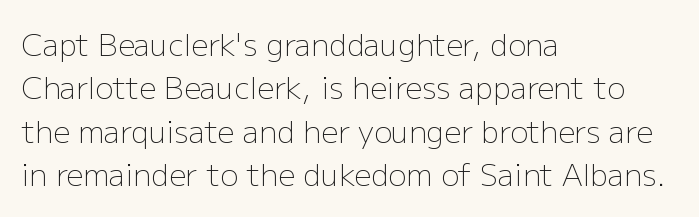
The image shows 30 px light sans-serif type, upright; set left-aligned, normal line spacing (1.45x), normal letter spacing, not underlined; low stroke contrast and a medium x-height.
